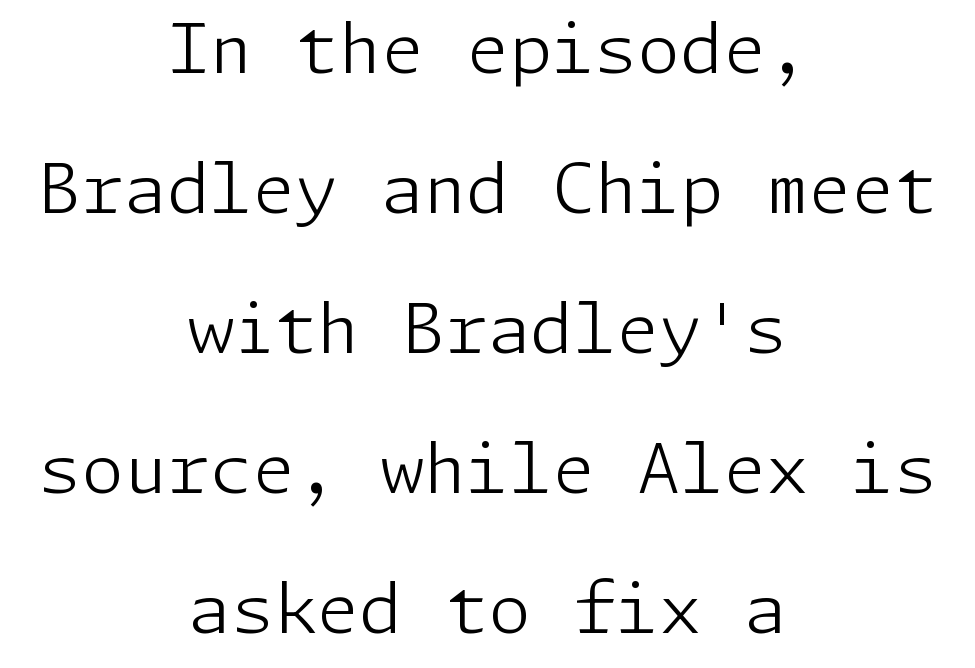
Q: Is the text bold? A: No.
Q: Is the text italic (slanted)? A: No, it is upright.
Q: Is the typeface a serif or a sans-serif typeface? A: Sans-serif.
Q: Is the text underlined? A: No.
Q: How is the paragraph aligned? A: Centered.
Q: Is the spacing between letters normal or unusually wide? A: Normal.
Q: Is the spacing between lines tight, normal or loose? A: Loose.
Q: Width (condensed, normal, or wide)? A: Normal.
Q: Stroke contrast? A: Low.
Q: x-height? A: Medium.
